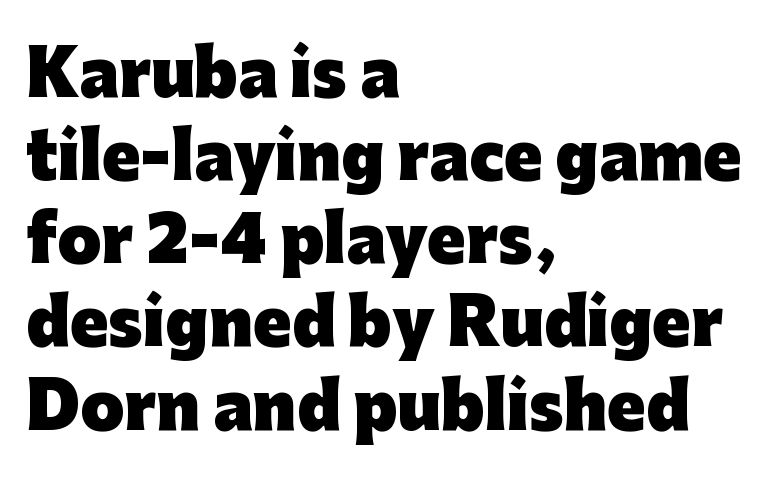
Q: Is the text bold? A: Yes.
Q: Is the text italic (slanted)? A: No, it is upright.
Q: Is the typeface a serif or a sans-serif typeface? A: Sans-serif.
Q: Is the text underlined? A: No.
Q: How is the paragraph aligned? A: Left-aligned.
Q: Is the spacing between letters normal or unusually wide? A: Normal.
Q: Is the spacing between lines tight, normal or loose? A: Normal.
Q: Width (condensed, normal, or wide)? A: Normal.
Q: Stroke contrast? A: Low.
Q: x-height? A: Medium.
Q: Monospaced? A: No.
